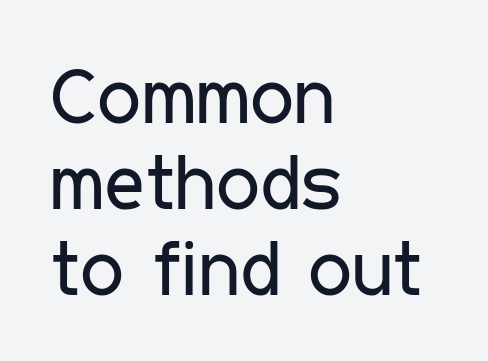
The image shows 78 px regular-weight, condensed sans-serif type, upright; set left-aligned, tight line spacing (1.1x), normal letter spacing, not underlined; low stroke contrast and a medium x-height.
